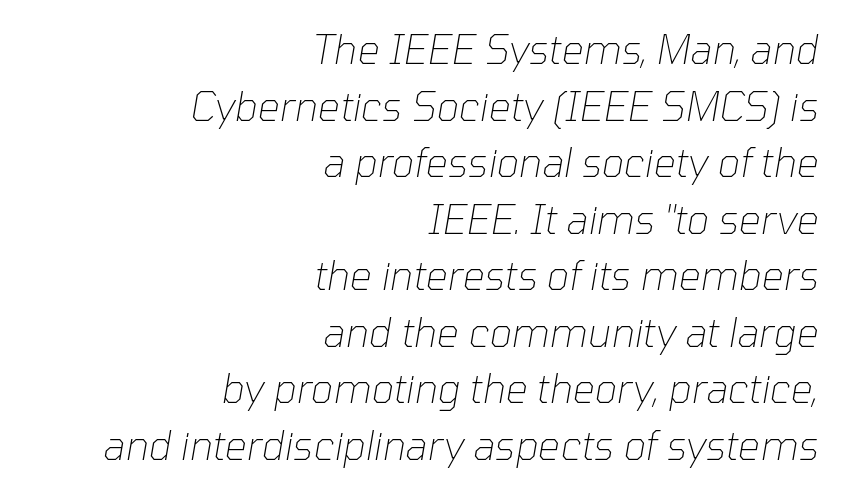
{"italic": "yes", "lean": "right", "slant_degrees": 10, "bold": "no", "weight": "thin", "width": "normal", "stroke_contrast": "low", "x_height": "medium", "monospaced": "no", "underline": "no", "align": "right", "line_spacing": "normal", "line_spacing_ratio": 1.45, "letter_spacing": "normal", "letter_spacing_em": 0.0, "glyph_px": 39}
